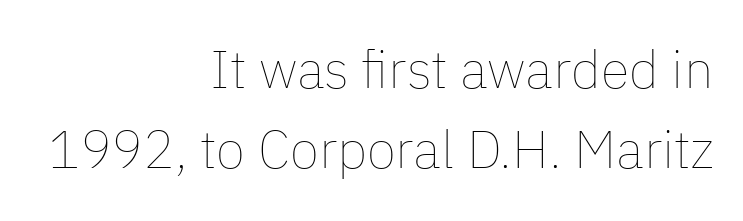
This sample uses plain, unmodified letter spacing. A student would call this right alignment; a typographer would say flush right, rag left. Looks like regular typesetting: each glyph gets only the width it needs. Weight: in the light-to-regular range. Horizontal bands of white between lines are of average thickness.
